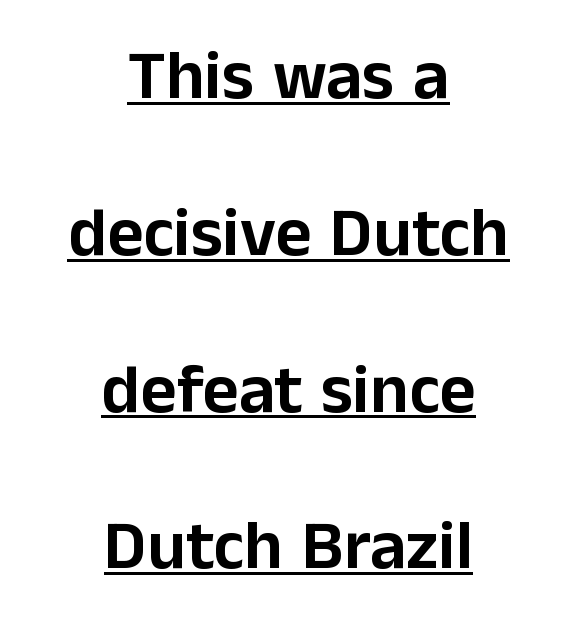
Q: Is the text italic (slanted)? A: No, it is upright.
Q: Is the typeface a serif or a sans-serif typeface? A: Sans-serif.
Q: Is the text underlined? A: Yes.
Q: How is the paragraph aligned? A: Centered.
Q: Is the spacing between letters normal or unusually wide? A: Normal.
Q: Is the spacing between lines tight, normal or loose? A: Loose.
Q: Width (condensed, normal, or wide)? A: Normal.
Q: Stroke contrast? A: Low.
Q: x-height? A: Medium.
Q: Monospaced? A: No.
